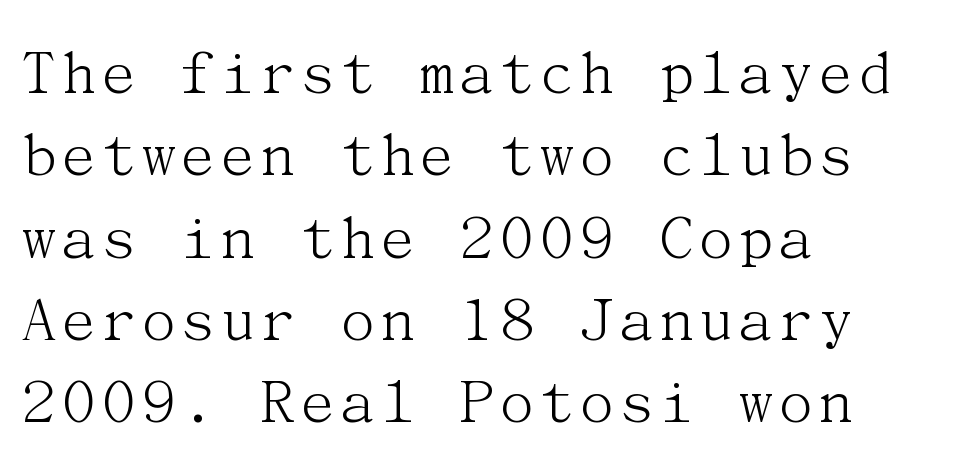
Nobody drew a line under any word here. On a weight scale, this lands at 450 or below. Teacher's note: observe the even left margin — that is flush-left alignment. You can tell from the footed stems that serif type was used. The rendering keeps characters at their native spacing.
